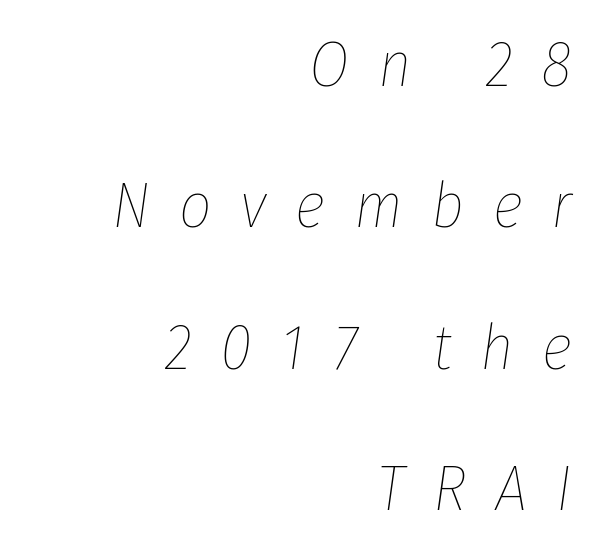
The image shows 64 px thin, condensed type, italic (leaning right); set right-aligned, loose line spacing (2.21x), unusually wide letter spacing (+0.45 em), not underlined; low stroke contrast and a medium x-height.
